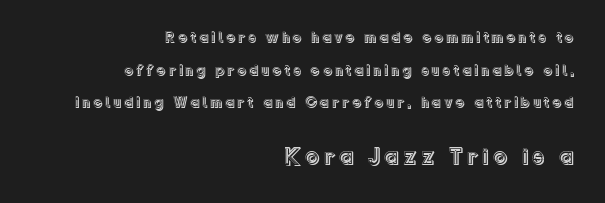
Q: Is the text italic (slanted)? A: No, it is upright.
Q: Is the text underlined? A: No.
Q: How is the paragraph aligned? A: Right-aligned.
Q: Is the spacing between lines tight, normal or loose? A: Loose.
Q: Which block of text is set in a larger size, the first (top) or the second (bottom)? A: The second (bottom) one.
